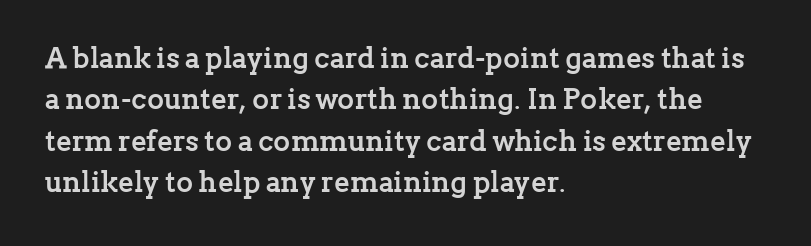
{"serif": "yes", "italic": "no", "bold": "yes", "weight": "semibold", "width": "normal", "stroke_contrast": "low", "x_height": "medium", "monospaced": "no", "underline": "no", "align": "left", "line_spacing": "normal", "line_spacing_ratio": 1.43, "letter_spacing": "normal", "letter_spacing_em": 0.0, "glyph_px": 29}
